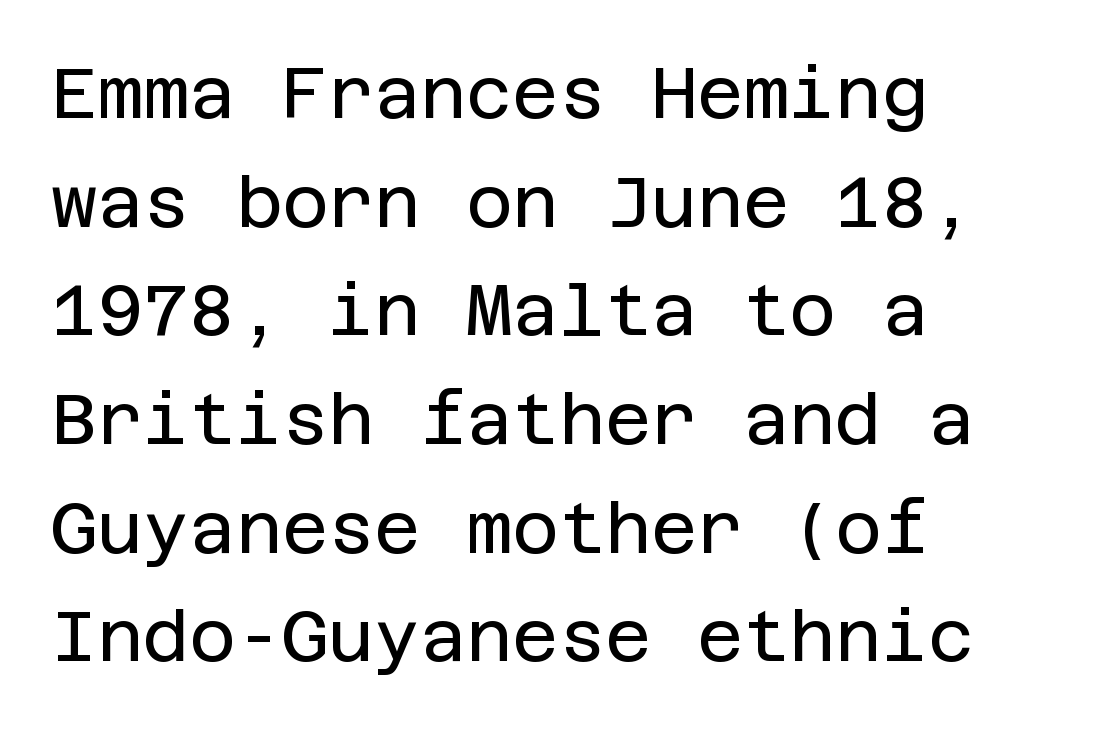
Note: no serifs on the glyphs. The horizontal fit of the characters is conventional and even. Leading matches the norm, producing a regular column. Every character sits straight up, as roman type does.
